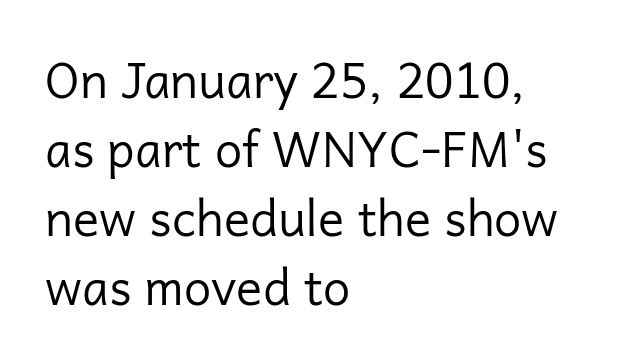
The image shows 49 px regular-weight sans-serif type, upright; set left-aligned, normal line spacing (1.41x), normal letter spacing, not underlined; low stroke contrast and a medium x-height.
